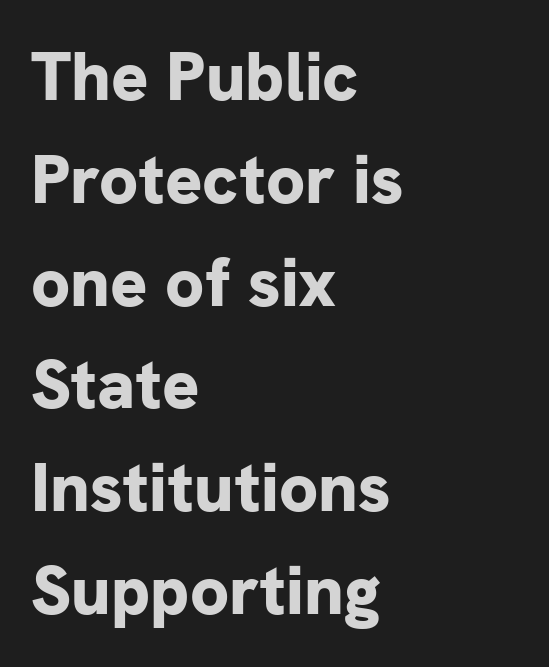
The image shows 69 px bold sans-serif type, upright; set left-aligned, normal line spacing (1.49x), normal letter spacing, not underlined; low stroke contrast and a medium x-height.
